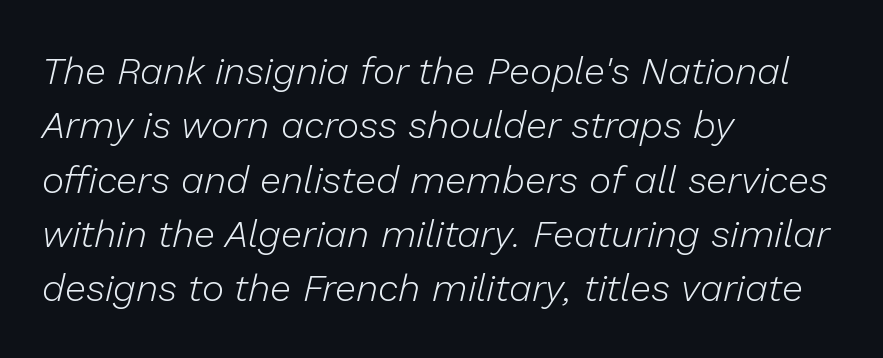
{"italic": "yes", "lean": "right", "slant_degrees": 13, "bold": "no", "weight": "light", "width": "normal", "stroke_contrast": "low", "x_height": "medium", "monospaced": "no", "underline": "no", "align": "left", "line_spacing": "normal", "line_spacing_ratio": 1.43, "letter_spacing": "normal", "letter_spacing_em": 0.0, "glyph_px": 38}
